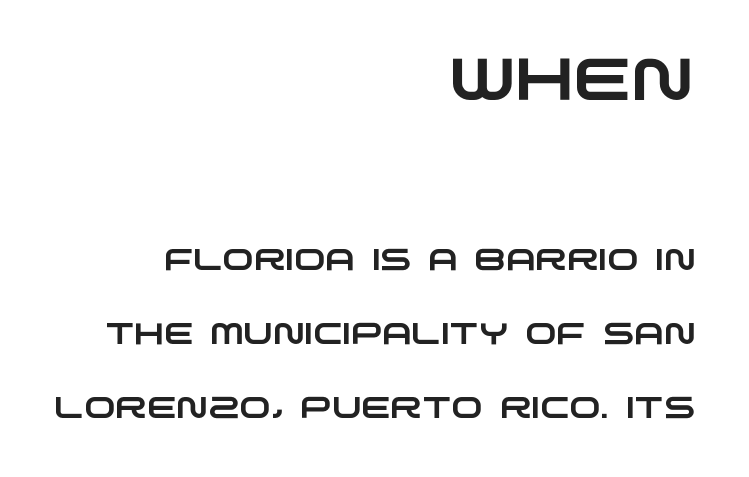
Q: Is the typeface a serif or a sans-serif typeface? A: Sans-serif.
Q: Is the text underlined? A: No.
Q: How is the paragraph aligned? A: Right-aligned.
Q: Is the spacing between letters normal or unusually wide? A: Normal.
Q: Is the spacing between lines tight, normal or loose? A: Loose.
Q: Which block of text is set in a larger size, the first (top) or the second (bottom)? A: The first (top) one.
Q: Width (condensed, normal, or wide)? A: Wide.
Q: Stroke contrast? A: Low.
Q: x-height? A: Large.
Q: Monospaced? A: No.
